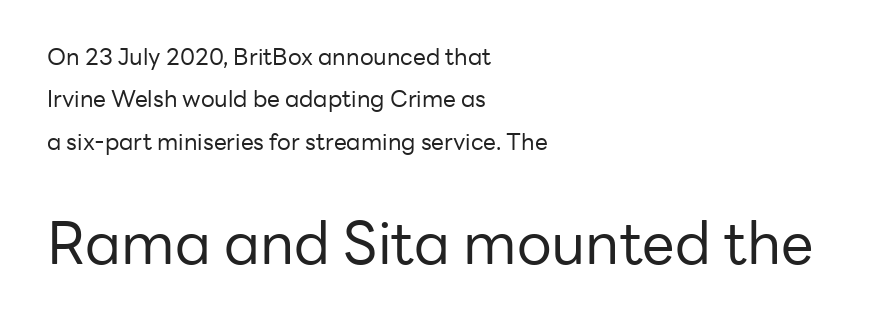
Q: Is the text bold? A: No.
Q: Is the text italic (slanted)? A: No, it is upright.
Q: Is the typeface a serif or a sans-serif typeface? A: Sans-serif.
Q: Is the text underlined? A: No.
Q: How is the paragraph aligned? A: Left-aligned.
Q: Is the spacing between letters normal or unusually wide? A: Normal.
Q: Which block of text is set in a larger size, the first (top) or the second (bottom)? A: The second (bottom) one.
Q: Width (condensed, normal, or wide)? A: Normal.
Q: Stroke contrast? A: Low.
Q: x-height? A: Medium.
Q: Monospaced? A: No.
